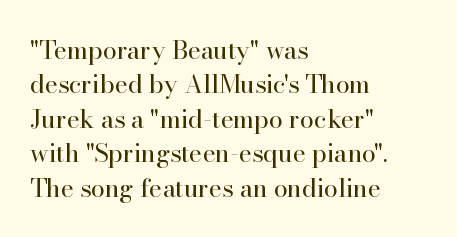
Q: Is the text bold? A: No.
Q: Is the text italic (slanted)? A: No, it is upright.
Q: Is the text underlined? A: No.
Q: How is the paragraph aligned? A: Left-aligned.
Q: Is the spacing between letters normal or unusually wide? A: Normal.
Q: Is the spacing between lines tight, normal or loose? A: Normal.
